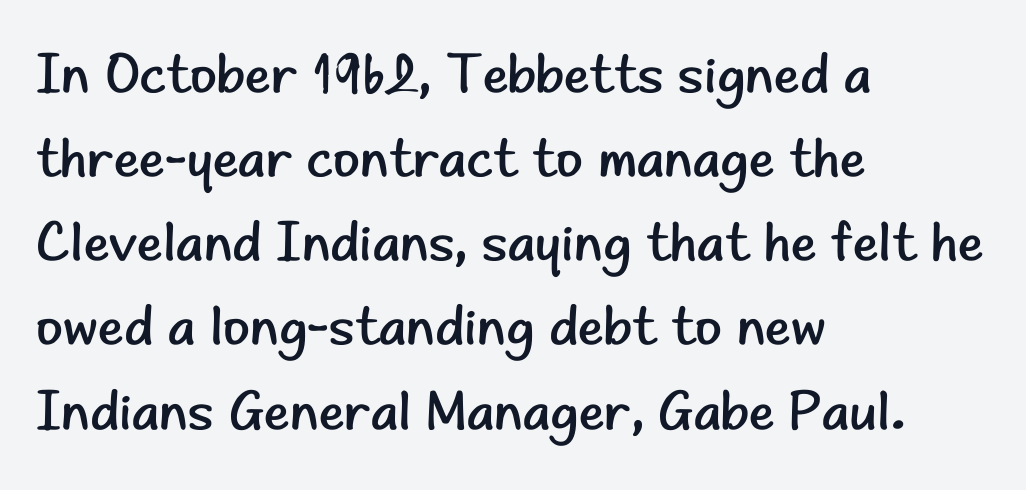
Q: Is the text bold? A: No.
Q: Is the text italic (slanted)? A: No, it is upright.
Q: Is the typeface a serif or a sans-serif typeface? A: Sans-serif.
Q: Is the text underlined? A: No.
Q: How is the paragraph aligned? A: Left-aligned.
Q: Is the spacing between letters normal or unusually wide? A: Normal.
Q: Is the spacing between lines tight, normal or loose? A: Normal.
Q: Width (condensed, normal, or wide)? A: Normal.
Q: Stroke contrast? A: Low.
Q: x-height? A: Small.
Q: Monospaced? A: No.
